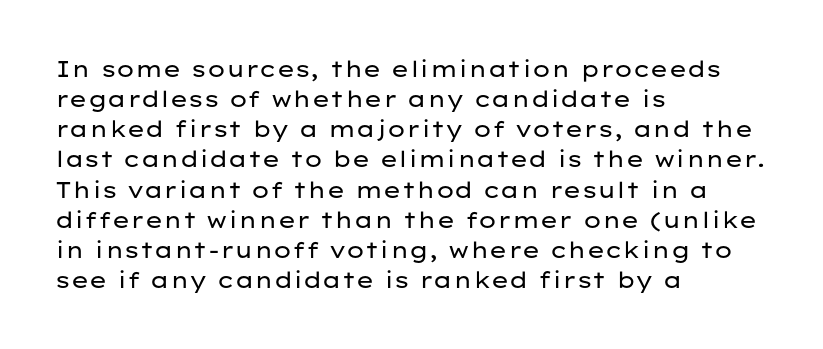
{"italic": "no", "bold": "no", "underline": "no", "align": "left", "line_spacing": "normal", "line_spacing_ratio": 1.37, "letter_spacing": "normal", "letter_spacing_em": 0.0, "glyph_px": 22}
